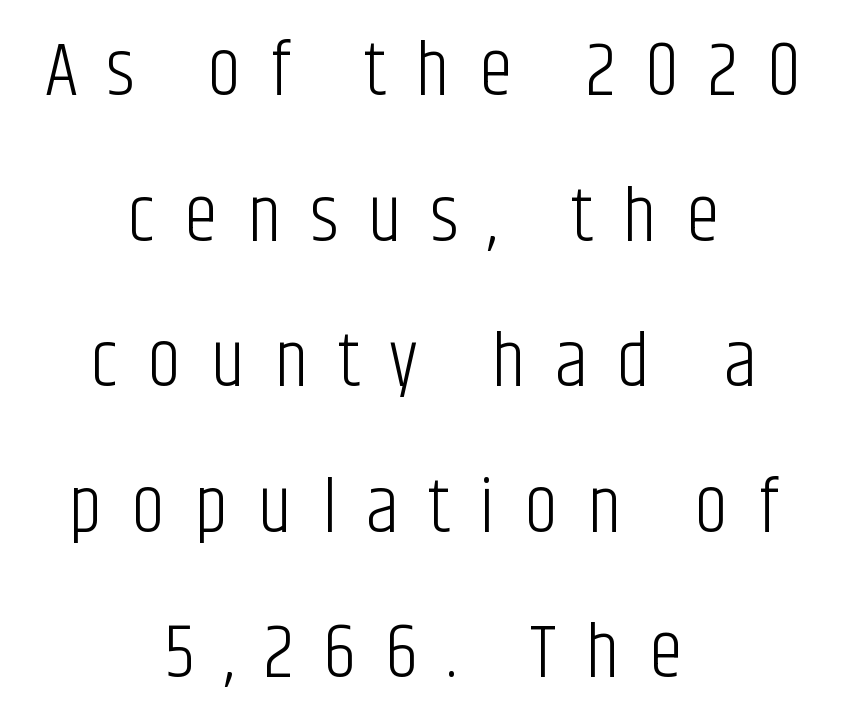
The image shows 77 px light, condensed sans-serif type, upright; set centered, line spacing 1.89x, unusually wide letter spacing (+0.38 em), not underlined; low stroke contrast and a large x-height.
